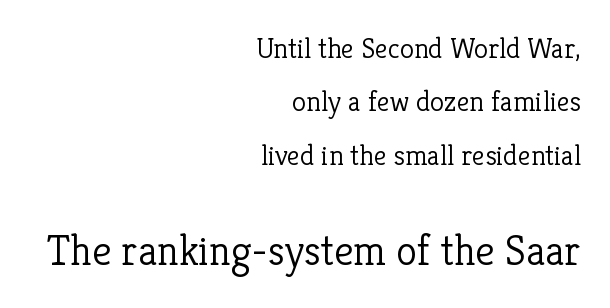
The image shows 43 px light serif type, upright; set right-aligned, line spacing 1.84x, normal letter spacing, not underlined; the second (bottom) block is 1.48x larger; low stroke contrast and a medium x-height.
